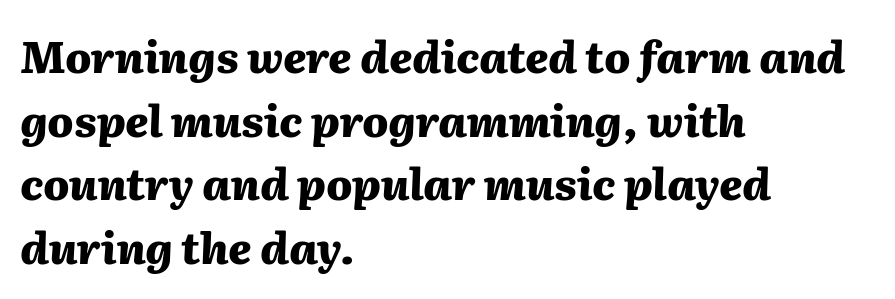
How are the letters spaced? Ordinarily, with no added tracking. The compositor pushed each line to the left boundary. Interline gaps are of average width in this sample. Plenty of ink on the page — the face is bold. Looks like regular typesetting: each glyph gets only the width it needs. Posture: slanted.
